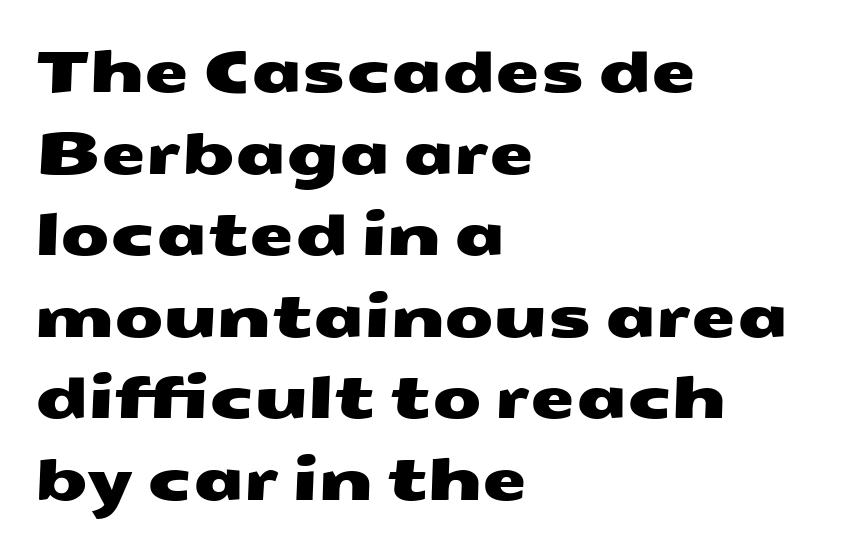
The rendering keeps characters at their native spacing. The font family rendered here belongs to the sans-serif group. Looks like regular typesetting: each glyph gets only the width it needs. The space beneath each line is pristine and unruled. Is there much room between lines? A standard amount, neither cramped nor airy.
